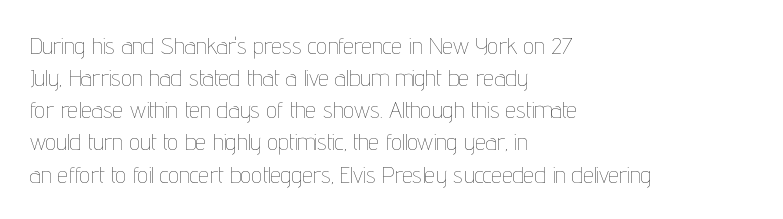
The image shows 24 px text type, upright; set left-aligned, normal line spacing (1.34x), normal letter spacing, not underlined.
